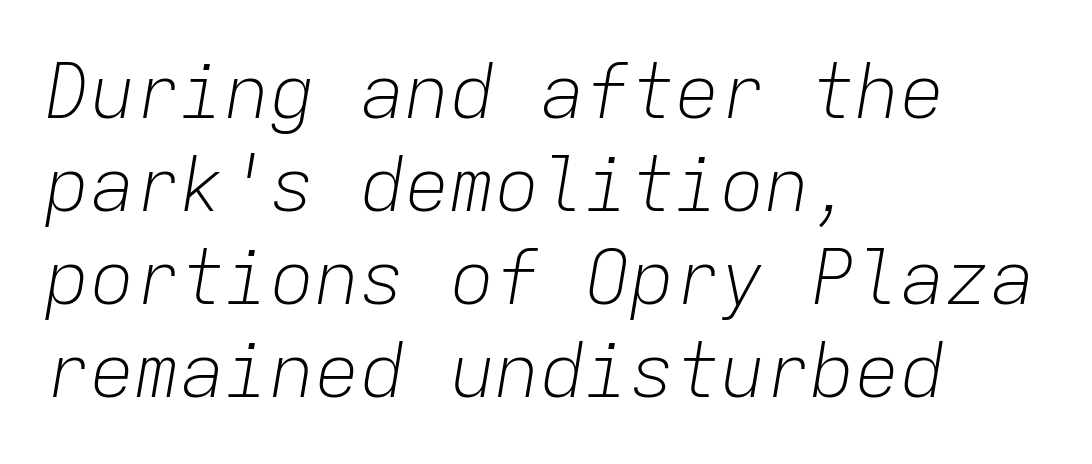
{"italic": "yes", "lean": "right", "slant_degrees": 9, "bold": "no", "weight": "light", "width": "normal", "stroke_contrast": "low", "x_height": "medium", "monospaced": "yes", "underline": "no", "align": "left", "line_spacing_ratio": 1.24, "letter_spacing": "normal", "letter_spacing_em": 0.0, "glyph_px": 75}
